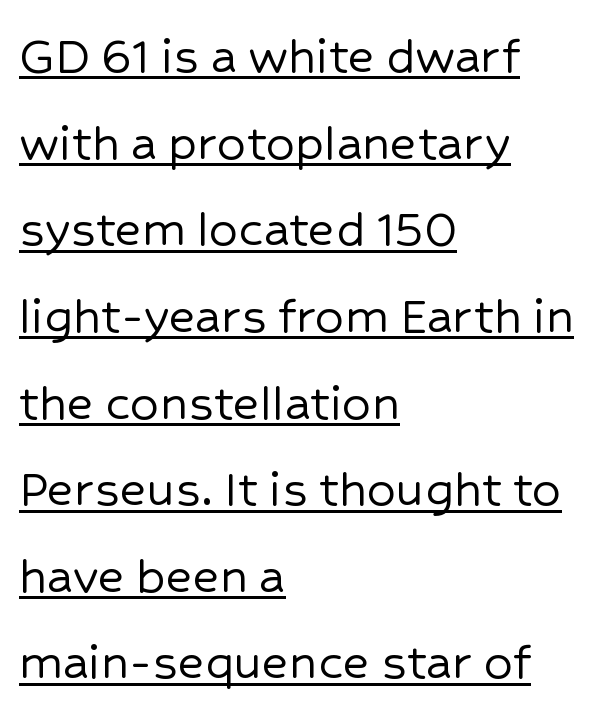
The letters advance in unequal steps, a hallmark of proportional type. The vertical gap from one line to the next is medium. These characters rest on top of a visible drawn line. A classic flush-left, rag-right setting is used for this passage.
